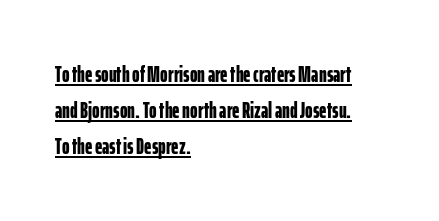
Glyph-to-glyph distance matches everyday printed text. The face used here has the dense, thick strokes of a bold. Rendered with straight, roman letterforms. Is the block centered? No — it sits flush against the left margin.
